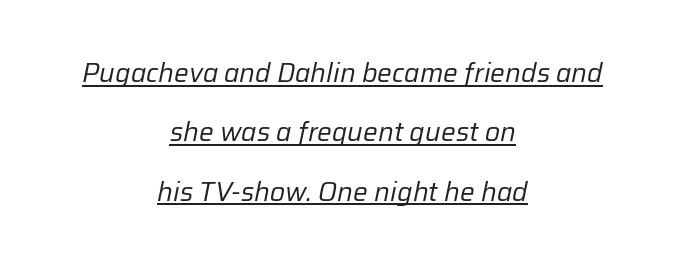
{"italic": "yes", "lean": "right", "slant_degrees": 12, "bold": "no", "underline": "yes", "align": "center", "line_spacing": "loose", "line_spacing_ratio": 2.28, "letter_spacing": "normal", "letter_spacing_em": 0.0, "glyph_px": 26}
